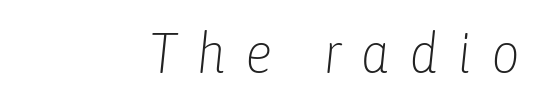
{"italic": "yes", "lean": "right", "slant_degrees": 6, "bold": "no", "weight": "light", "width": "condensed", "stroke_contrast": "low", "x_height": "medium", "monospaced": "no", "underline": "no", "align": "right", "letter_spacing": "wide", "letter_spacing_em": 0.35, "glyph_px": 56}
